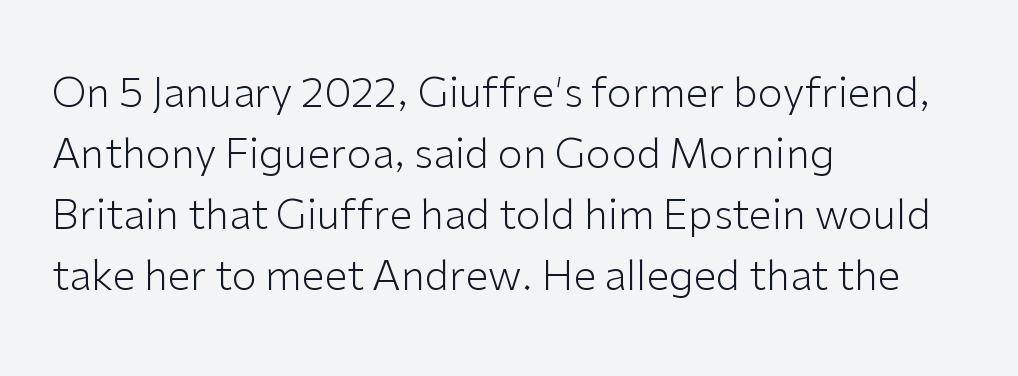
In terms of posture, this sample is upright. The rendering anchors every line to the left-hand side. Characters follow at the spacing the type designer built in. Vertical stems look standard width or narrower in stroke.
